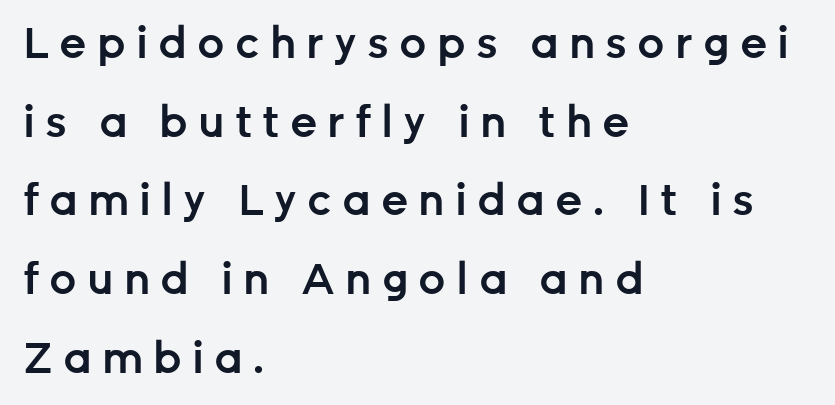
{"serif": "no", "italic": "no", "bold": "semi", "weight": "semibold", "width": "normal", "stroke_contrast": "low", "x_height": "medium", "monospaced": "no", "underline": "no", "align": "left", "line_spacing_ratio": 1.83, "letter_spacing": "wide", "letter_spacing_em": 0.23, "glyph_px": 43}
